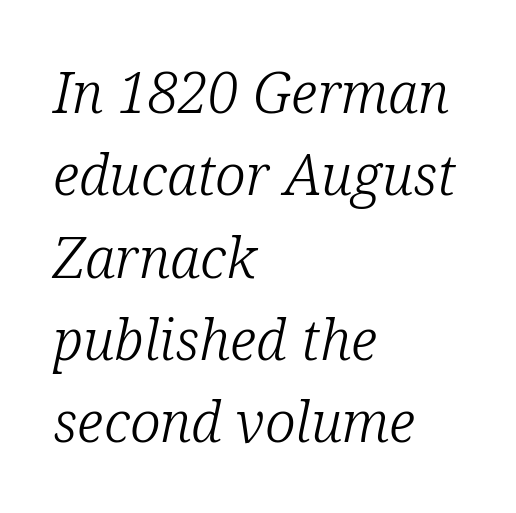
Q: Is the text bold? A: No.
Q: Is the text italic (slanted)? A: Yes, it leans right by about 12 degrees.
Q: Is the typeface a serif or a sans-serif typeface? A: Serif.
Q: Is the text underlined? A: No.
Q: How is the paragraph aligned? A: Left-aligned.
Q: Is the spacing between letters normal or unusually wide? A: Normal.
Q: Is the spacing between lines tight, normal or loose? A: Normal.
Q: Width (condensed, normal, or wide)? A: Normal.
Q: Stroke contrast? A: Low.
Q: x-height? A: Medium.
Q: Monospaced? A: No.
